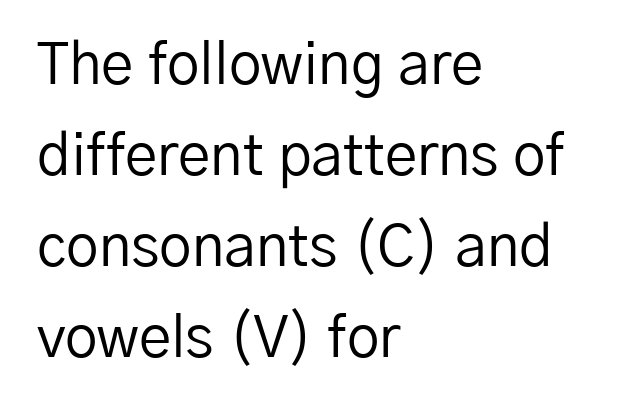
The image shows 58 px regular-weight sans-serif type, upright; set left-aligned, normal line spacing (1.57x), normal letter spacing, not underlined; low stroke contrast and a medium x-height.
